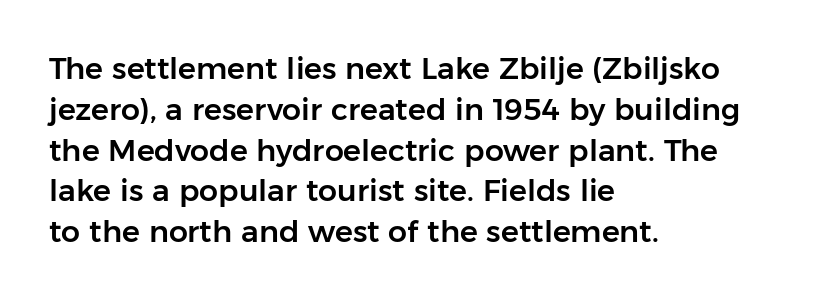
The image shows 30 px sans-serif type, upright; set left-aligned, normal line spacing (1.36x), normal letter spacing, not underlined; low stroke contrast and a medium x-height.
